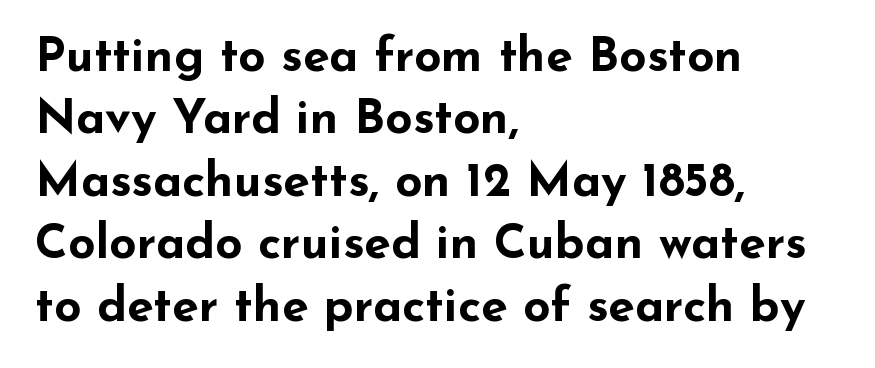
Q: Is the text bold? A: Yes.
Q: Is the text italic (slanted)? A: No, it is upright.
Q: Is the typeface a serif or a sans-serif typeface? A: Sans-serif.
Q: Is the text underlined? A: No.
Q: How is the paragraph aligned? A: Left-aligned.
Q: Is the spacing between letters normal or unusually wide? A: Normal.
Q: Is the spacing between lines tight, normal or loose? A: Normal.
Q: Width (condensed, normal, or wide)? A: Wide.
Q: Stroke contrast? A: Low.
Q: x-height? A: Small.
Q: Monospaced? A: No.
